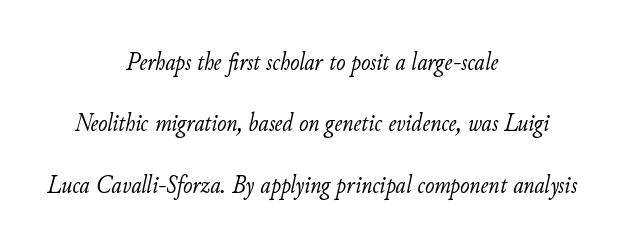
The image shows 25 px text type, italic (leaning right); set centered, loose line spacing (2.46x), normal letter spacing, not underlined.
